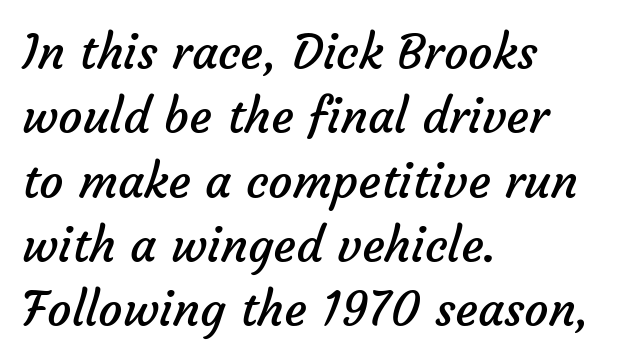
The image shows 48 px regular-weight sans-serif type; set left-aligned, normal line spacing (1.34x), normal letter spacing, not underlined; low stroke contrast and a medium x-height.
